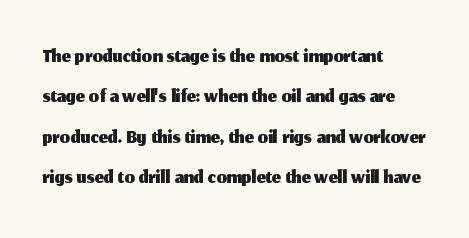
The image shows 32 px sans-serif type, upright; set left-aligned, normal line spacing (1.26x), normal letter spacing, not underlined; medium stroke contrast and a medium x-height.
